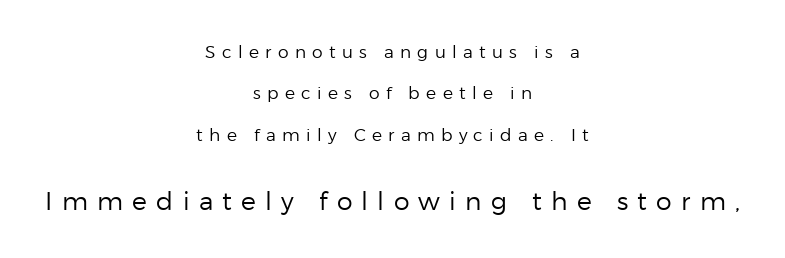
{"italic": "no", "bold": "no", "underline": "no", "align": "center", "line_spacing": "loose", "line_spacing_ratio": 2.43, "letter_spacing": "wide", "letter_spacing_em": 0.37, "larger_block": "second", "size_ratio": 1.47, "glyph_px": 25}
